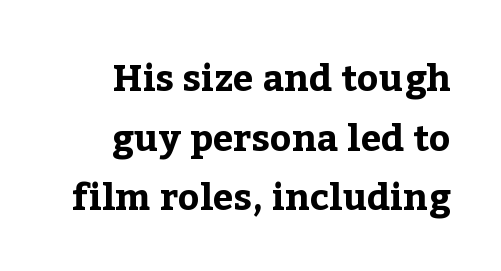
Style check: upright. Here the designer chose a conventional face with non-uniform glyph widths. Typesetter's note: full bold, strokes at maximum text heaviness. A normal amount of white space separates one row of letters from the next. Regarding serifs, this sample has them. Just letters on the line, the space beneath them empty.
